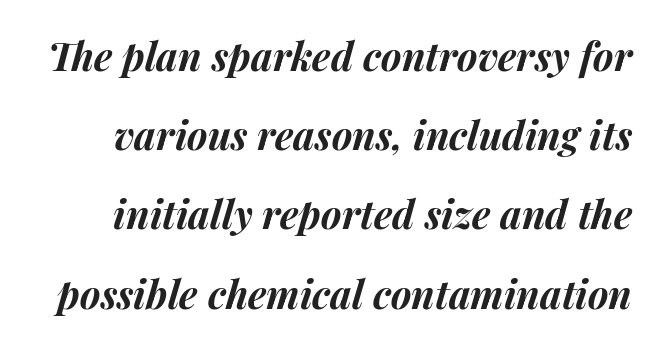
Q: Is the text bold? A: Yes.
Q: Is the text italic (slanted)? A: Yes, it leans right by about 14 degrees.
Q: Is the text underlined? A: No.
Q: Is the spacing between letters normal or unusually wide? A: Normal.
Q: Is the spacing between lines tight, normal or loose? A: Loose.
Q: Width (condensed, normal, or wide)? A: Normal.
Q: Stroke contrast? A: Medium.
Q: x-height? A: Medium.
Q: Monospaced? A: No.
